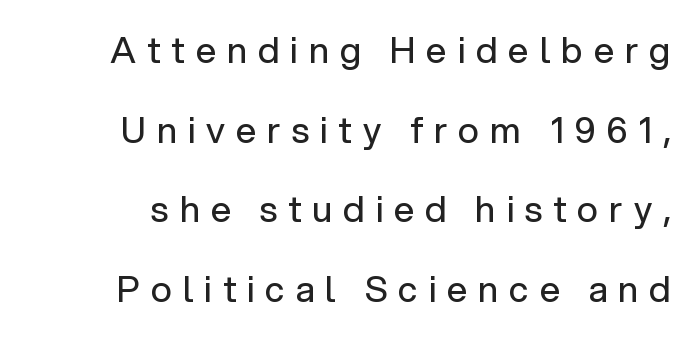
The letters look calm and open, with moderate or lighter stems. Posture: upright roman. You could fit nearly another row in the gap between these rows. Type style note: lacks serifs. The rendering uses natural spacing where letterforms have individual widths.
